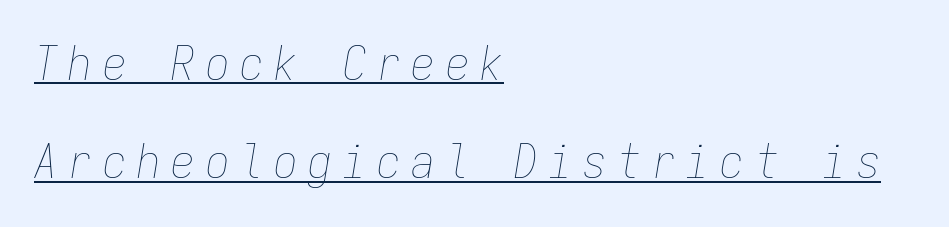
The tracking reads as deliberately expanded to a designer's eye. The leading is generous, giving the passage an open texture. The weight would be labelled regular, book, light, or lighter still. Is there an underline? Yes — a line sits under the letters.
